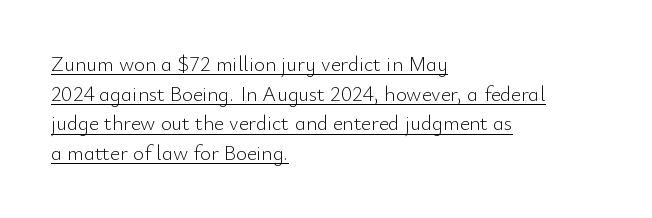
Q: Is the text bold? A: No.
Q: Is the text italic (slanted)? A: No, it is upright.
Q: Is the text underlined? A: Yes.
Q: How is the paragraph aligned? A: Left-aligned.
Q: Is the spacing between letters normal or unusually wide? A: Normal.
Q: Is the spacing between lines tight, normal or loose? A: Normal.
